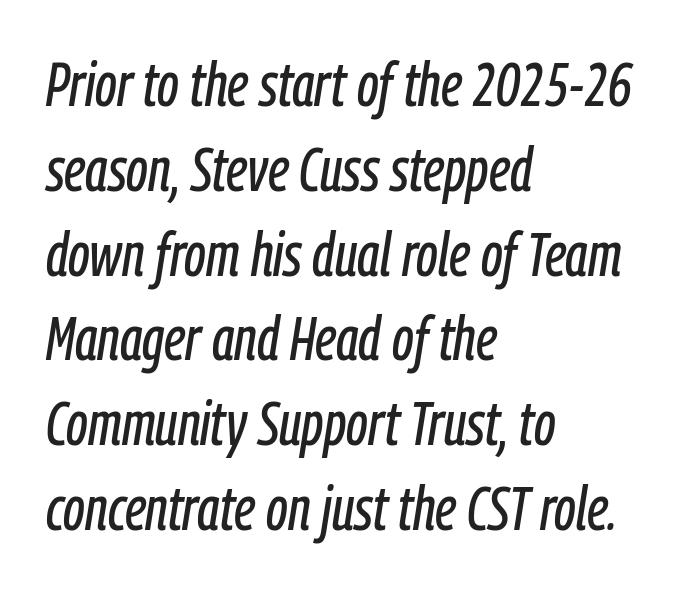
{"italic": "yes", "lean": "right", "slant_degrees": 9, "width": "condensed", "stroke_contrast": "low", "x_height": "medium", "monospaced": "no", "underline": "no", "align": "left", "line_spacing": "normal", "line_spacing_ratio": 1.39, "letter_spacing": "normal", "letter_spacing_em": 0.0, "glyph_px": 61}
